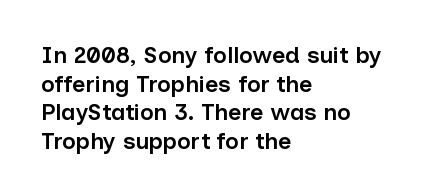
The image shows 23 px text type, upright; set left-aligned, line spacing 1.24x, normal letter spacing, not underlined.
